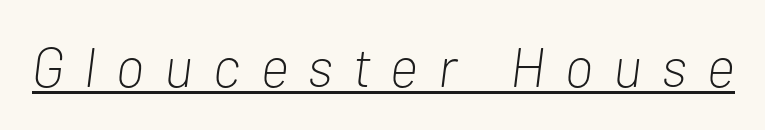
{"italic": "yes", "lean": "right", "slant_degrees": 7, "bold": "no", "weight": "light", "width": "condensed", "stroke_contrast": "low", "x_height": "medium", "monospaced": "no", "underline": "yes", "letter_spacing": "wide", "letter_spacing_em": 0.37, "glyph_px": 56}
